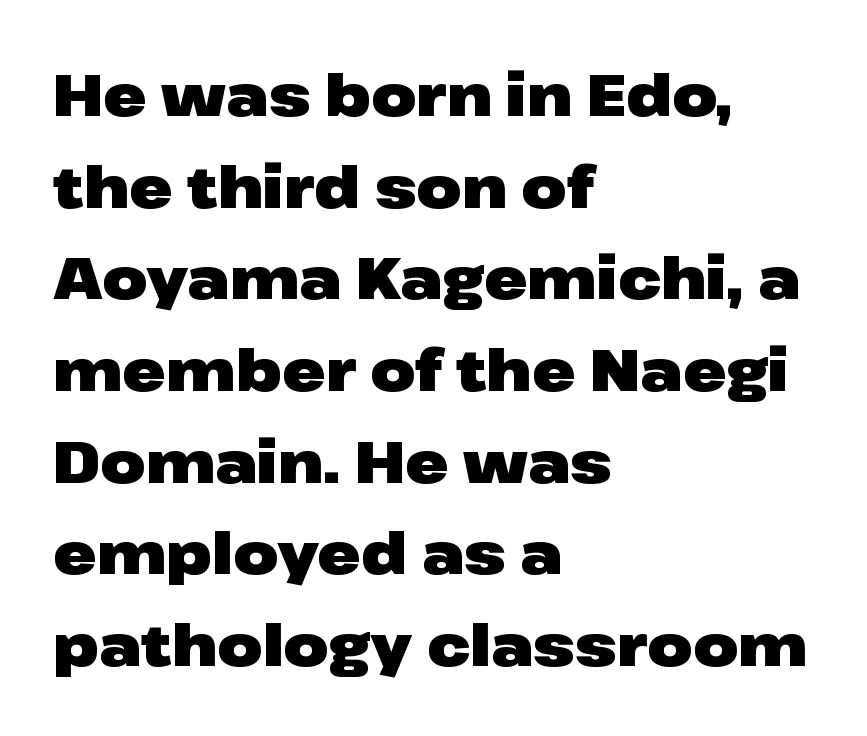
Set as a true bold cut, around the 700 mark. Glance below the letters and you will spot only blank space. Here the glyphs are tracked normally, forming tight word shapes. These lines were composed using upright roman letters.
